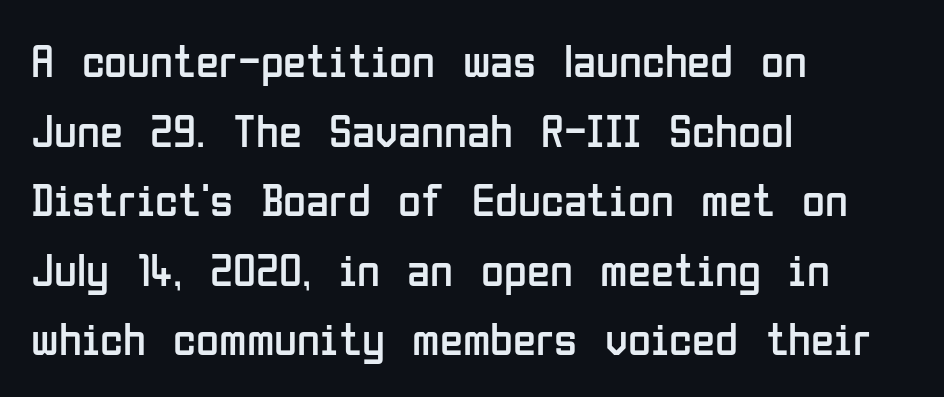
{"serif": "no", "italic": "no", "bold": "no", "weight": "regular", "width": "condensed", "stroke_contrast": "low", "x_height": "medium", "monospaced": "no", "underline": "no", "align": "left", "line_spacing": "normal", "line_spacing_ratio": 1.48, "letter_spacing": "normal", "letter_spacing_em": 0.0, "glyph_px": 47}
